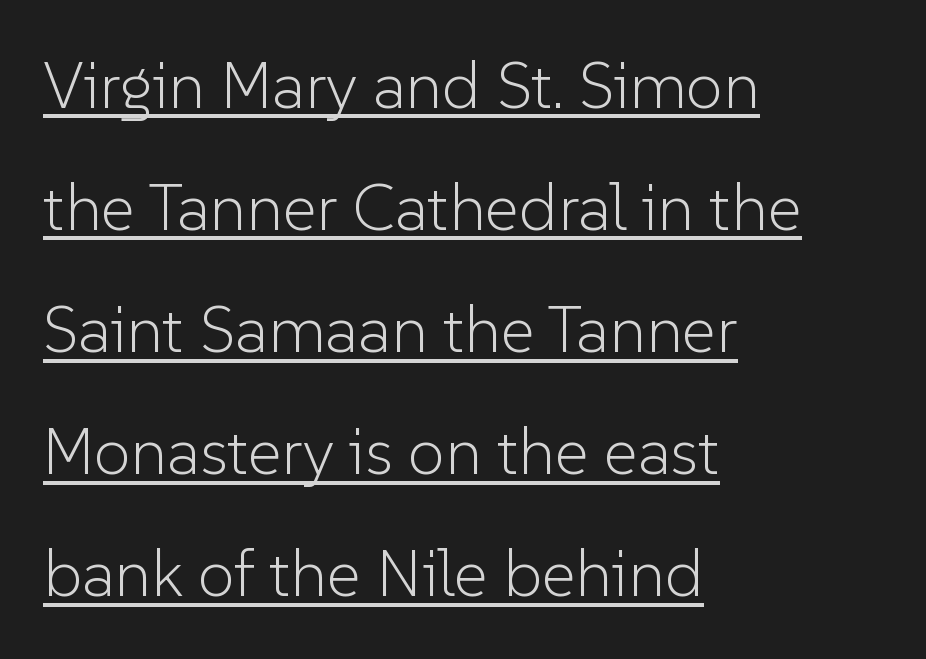
Q: Is the text bold? A: No.
Q: Is the text italic (slanted)? A: No, it is upright.
Q: Is the typeface a serif or a sans-serif typeface? A: Sans-serif.
Q: Is the text underlined? A: Yes.
Q: How is the paragraph aligned? A: Left-aligned.
Q: Is the spacing between letters normal or unusually wide? A: Normal.
Q: Width (condensed, normal, or wide)? A: Normal.
Q: Stroke contrast? A: Low.
Q: x-height? A: Medium.
Q: Monospaced? A: No.
